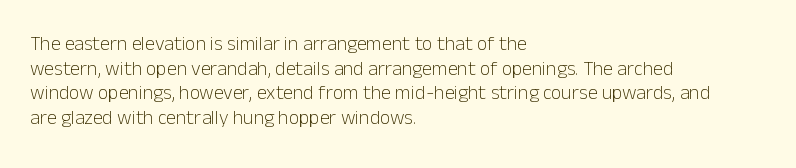
Q: Is the text bold? A: No.
Q: Is the text italic (slanted)? A: No, it is upright.
Q: Is the text underlined? A: No.
Q: How is the paragraph aligned? A: Left-aligned.
Q: Is the spacing between letters normal or unusually wide? A: Normal.
